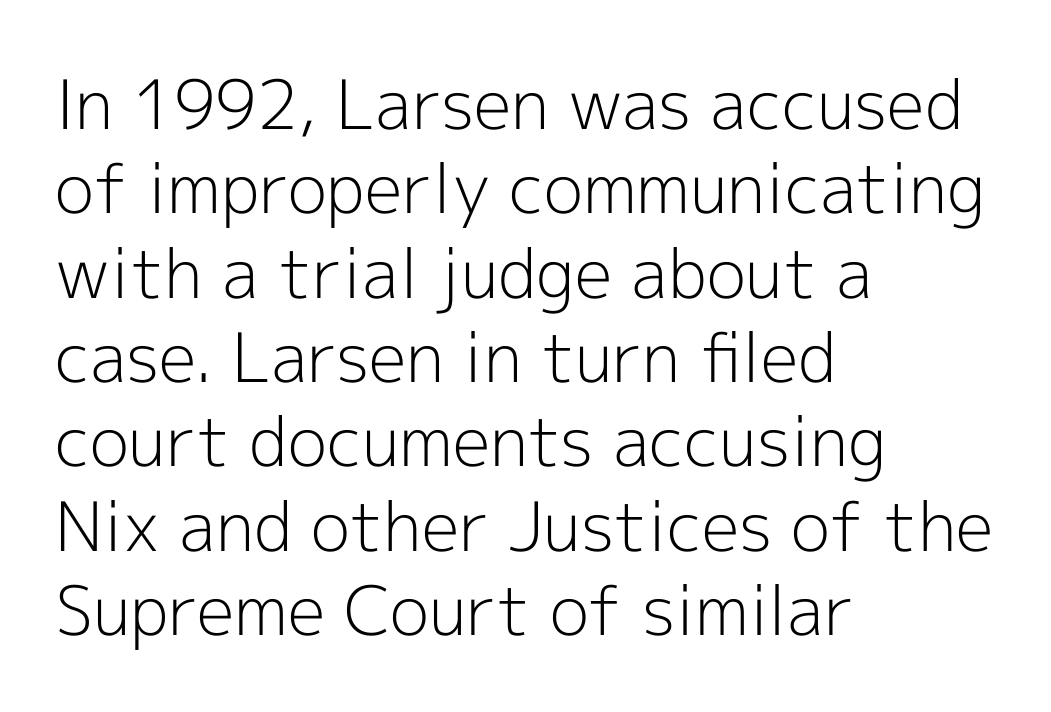
Q: Is the text bold? A: No.
Q: Is the text italic (slanted)? A: No, it is upright.
Q: Is the typeface a serif or a sans-serif typeface? A: Sans-serif.
Q: Is the text underlined? A: No.
Q: How is the paragraph aligned? A: Left-aligned.
Q: Is the spacing between letters normal or unusually wide? A: Normal.
Q: Width (condensed, normal, or wide)? A: Normal.
Q: x-height? A: Medium.
Q: Monospaced? A: No.
